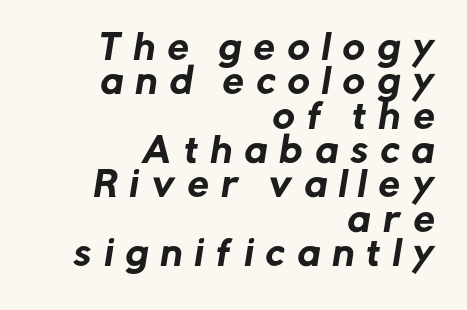
The image shows 34 px sans-serif type; set right-aligned, tight line spacing (1.01x), unusually wide letter spacing (+0.37 em), not underlined; low stroke contrast and a medium x-height.
